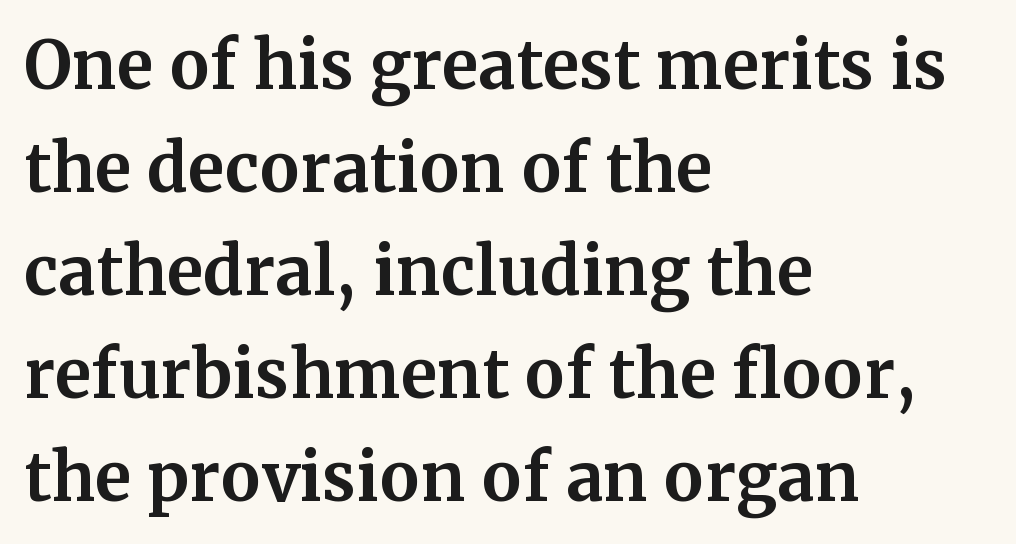
The image shows 66 px bold serif type, upright; set left-aligned, normal line spacing (1.56x), normal letter spacing, not underlined; medium stroke contrast and a medium x-height.
